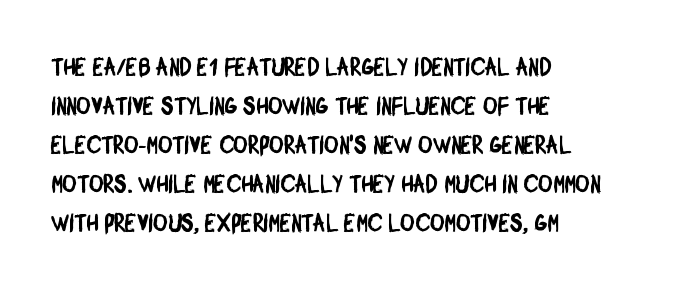
Q: Is the text underlined? A: No.
Q: How is the paragraph aligned? A: Left-aligned.
Q: Is the spacing between letters normal or unusually wide? A: Normal.
Q: Is the spacing between lines tight, normal or loose? A: Normal.
